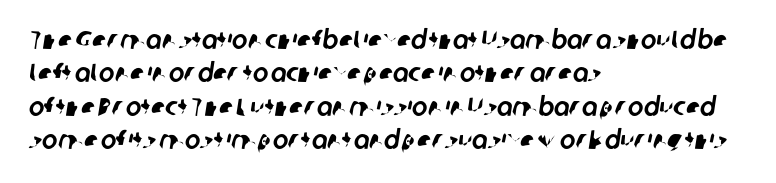
Q: Is the text underlined? A: No.
Q: How is the paragraph aligned? A: Left-aligned.
Q: Is the spacing between letters normal or unusually wide? A: Normal.
Q: Is the spacing between lines tight, normal or loose? A: Normal.
